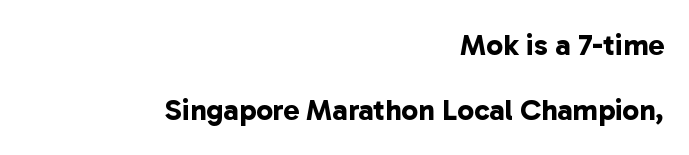
{"serif": "no", "bold": "yes", "weight": "bold", "width": "normal", "stroke_contrast": "low", "x_height": "medium", "monospaced": "no", "underline": "no", "align": "right", "line_spacing": "loose", "line_spacing_ratio": 2.17, "letter_spacing": "normal", "letter_spacing_em": 0.0, "glyph_px": 30}
